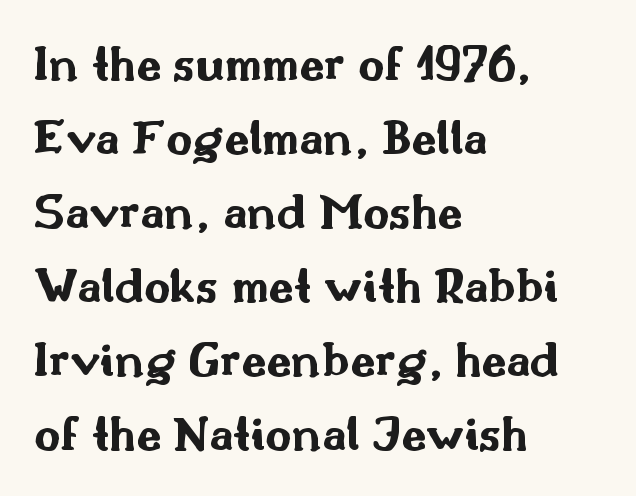
{"serif": "no", "italic": "no", "bold": "yes", "weight": "bold", "width": "wide", "stroke_contrast": "medium", "x_height": "small", "monospaced": "no", "underline": "no", "align": "left", "line_spacing": "normal", "line_spacing_ratio": 1.45, "letter_spacing": "normal", "letter_spacing_em": 0.0, "glyph_px": 51}
